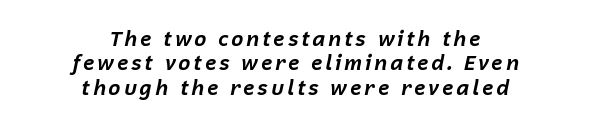
Q: Is the text bold? A: Yes.
Q: Is the text italic (slanted)? A: Yes, it leans right by about 12 degrees.
Q: Is the text underlined? A: No.
Q: How is the paragraph aligned? A: Centered.
